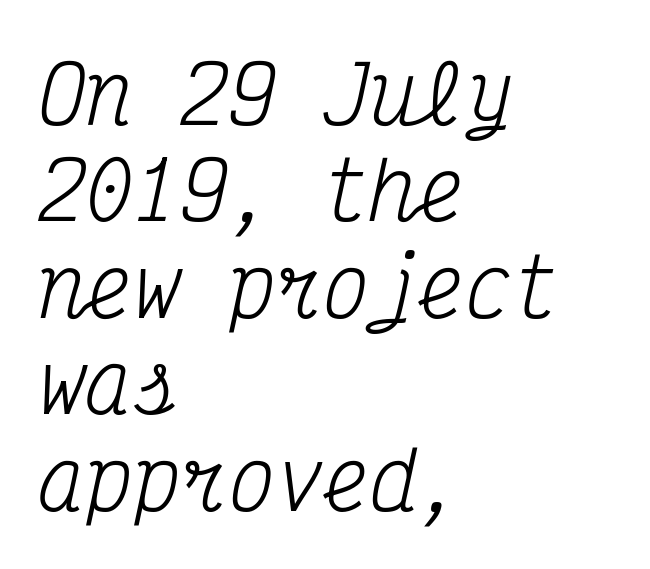
{"serif": "yes", "italic": "yes", "lean": "right", "slant_degrees": 12, "bold": "no", "weight": "regular", "width": "condensed", "stroke_contrast": "medium", "x_height": "medium", "monospaced": "yes", "underline": "no", "align": "left", "line_spacing_ratio": 1.22, "letter_spacing": "normal", "letter_spacing_em": 0.0, "glyph_px": 79}
